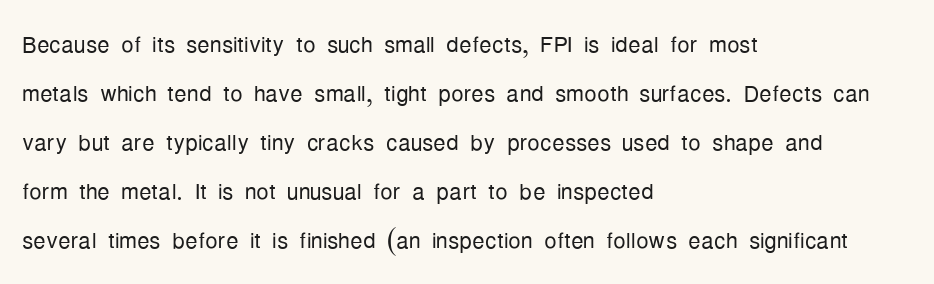
{"serif": "no", "italic": "no", "bold": "no", "weight": "light", "width": "condensed", "stroke_contrast": "low", "x_height": "medium", "monospaced": "no", "underline": "no", "align": "left", "line_spacing": "normal", "line_spacing_ratio": 1.58, "letter_spacing": "normal", "letter_spacing_em": 0.0, "glyph_px": 31}
